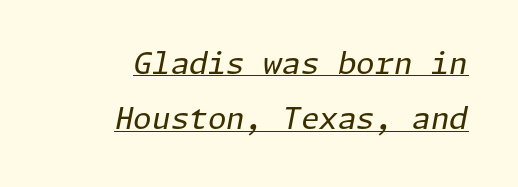
Q: Is the text bold? A: No.
Q: Is the text italic (slanted)? A: Yes, it leans right by about 11 degrees.
Q: Is the text underlined? A: Yes.
Q: How is the paragraph aligned? A: Right-aligned.
Q: Is the spacing between letters normal or unusually wide? A: Normal.
Q: Width (condensed, normal, or wide)? A: Normal.
Q: Stroke contrast? A: Low.
Q: x-height? A: Medium.
